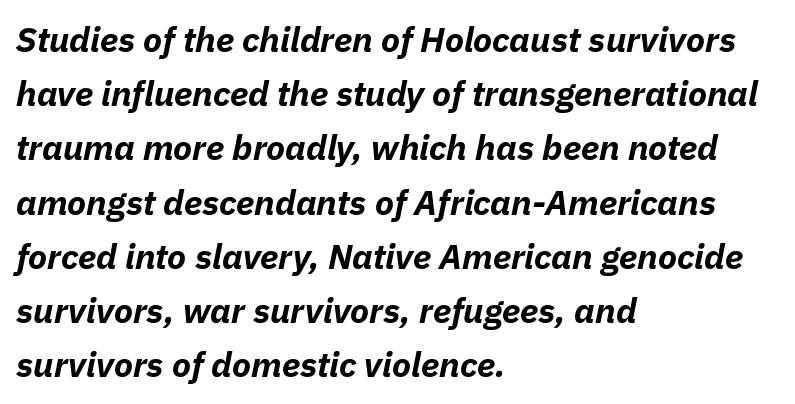
These lines are rendered in a variable-pitch font. These lines keep a tight, regular rhythm from letter to letter. These lines stack with their left ends in a neat column. Descenders are the only things crossing below the line. Does the leading feel generous? No, just average.
